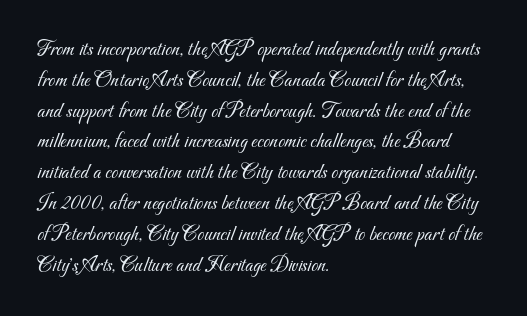
The image shows 22 px text type; set left-aligned, normal line spacing (1.4x), normal letter spacing, not underlined.
